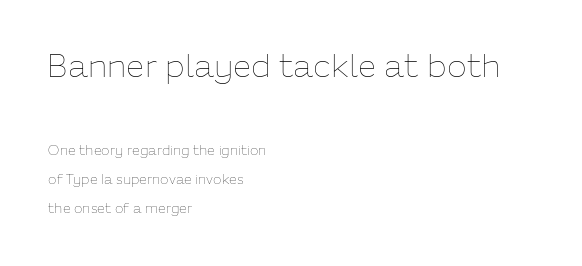
Q: Is the text bold? A: No.
Q: Is the text italic (slanted)? A: No, it is upright.
Q: Is the text underlined? A: No.
Q: How is the paragraph aligned? A: Left-aligned.
Q: Is the spacing between letters normal or unusually wide? A: Normal.
Q: Is the spacing between lines tight, normal or loose? A: Loose.
Q: Which block of text is set in a larger size, the first (top) or the second (bottom)? A: The first (top) one.
Q: Width (condensed, normal, or wide)? A: Normal.
Q: Stroke contrast? A: Low.
Q: x-height? A: Medium.
Q: Monospaced? A: No.
